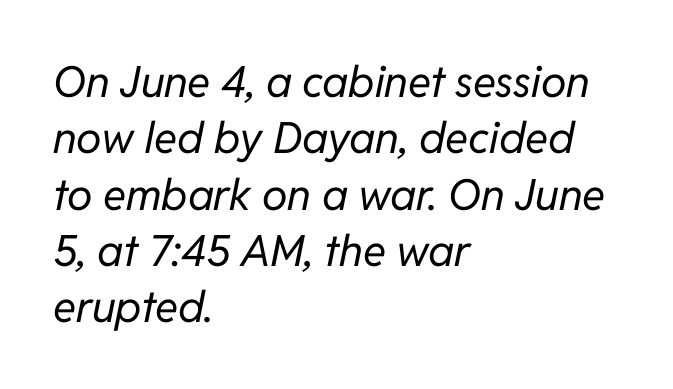
The image shows 43 px regular-weight type, italic (leaning right); set left-aligned, normal line spacing (1.31x), normal letter spacing, not underlined; low stroke contrast and a medium x-height.
